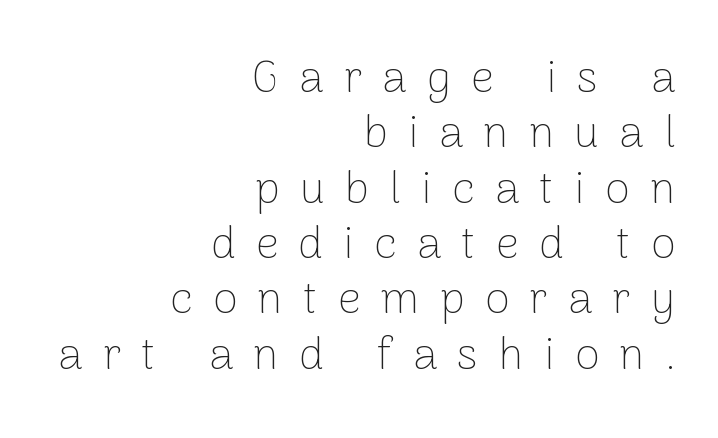
{"serif": "no", "italic": "no", "bold": "no", "weight": "thin", "width": "normal", "stroke_contrast": "low", "x_height": "medium", "monospaced": "no", "underline": "no", "align": "right", "line_spacing_ratio": 1.23, "letter_spacing": "wide", "letter_spacing_em": 0.45, "glyph_px": 45}
